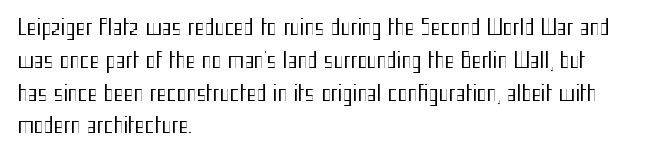
{"italic": "no", "bold": "no", "underline": "no", "align": "left", "line_spacing": "normal", "line_spacing_ratio": 1.56, "letter_spacing": "normal", "letter_spacing_em": 0.0, "glyph_px": 21}
